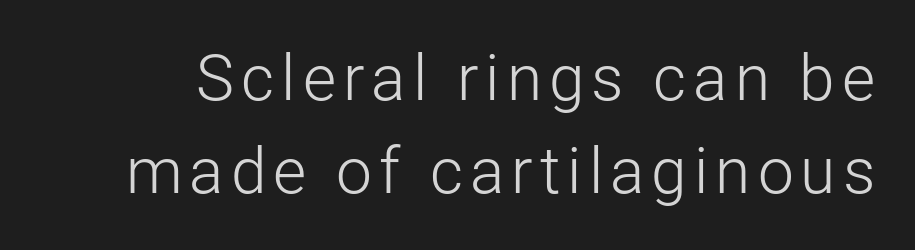
Q: Is the text bold? A: No.
Q: Is the text italic (slanted)? A: No, it is upright.
Q: Is the typeface a serif or a sans-serif typeface? A: Sans-serif.
Q: Is the text underlined? A: No.
Q: Is the spacing between lines tight, normal or loose? A: Normal.
Q: Width (condensed, normal, or wide)? A: Normal.
Q: Stroke contrast? A: Low.
Q: x-height? A: Medium.
Q: Monospaced? A: No.
